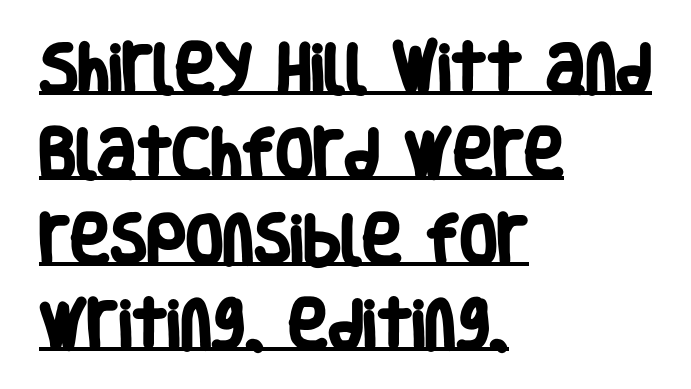
{"serif": "no", "bold": "yes", "weight": "heavy", "width": "condensed", "stroke_contrast": "low", "x_height": "large", "monospaced": "no", "underline": "yes", "align": "left", "line_spacing": "normal", "line_spacing_ratio": 1.58, "letter_spacing": "normal", "letter_spacing_em": 0.0, "glyph_px": 54}
